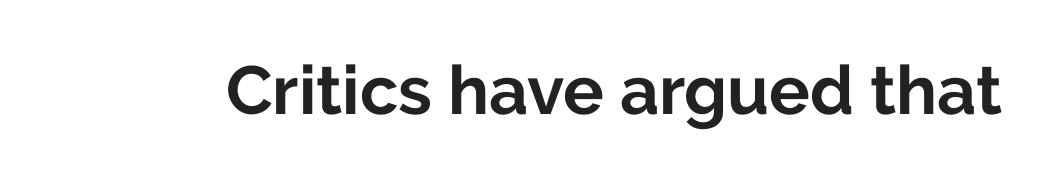
The image shows 68 px bold sans-serif type, upright; set normal letter spacing, not underlined; low stroke contrast and a medium x-height.
